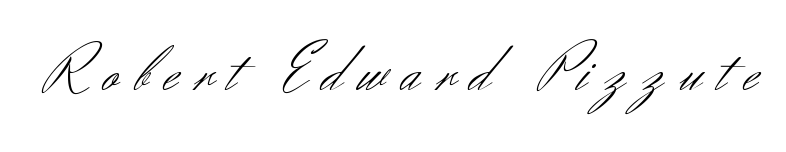
The image shows 65 px light sans-serif type; set unusually wide letter spacing (+0.25 em), not underlined; medium stroke contrast and a small x-height.
